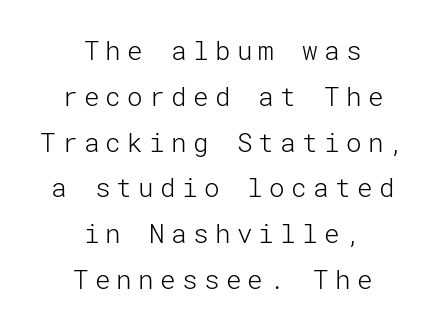
The image shows 26 px text type, upright; set centered, line spacing 1.76x, unusually wide letter spacing (+0.24 em), not underlined.
